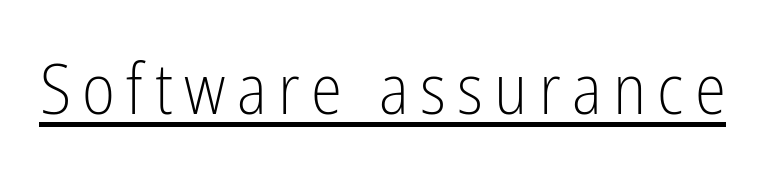
Q: Is the text bold? A: No.
Q: Is the text italic (slanted)? A: No, it is upright.
Q: Is the typeface a serif or a sans-serif typeface? A: Sans-serif.
Q: Is the text underlined? A: Yes.
Q: Width (condensed, normal, or wide)? A: Condensed.
Q: Stroke contrast? A: Low.
Q: x-height? A: Medium.
Q: Monospaced? A: No.
